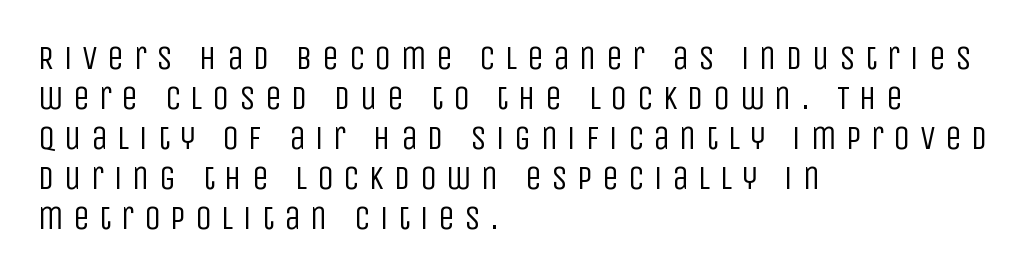
{"serif": "no", "italic": "no", "bold": "no", "weight": "regular", "width": "condensed", "stroke_contrast": "low", "x_height": "large", "monospaced": "no", "underline": "no", "align": "left", "line_spacing_ratio": 1.21, "letter_spacing": "wide", "letter_spacing_em": 0.29, "glyph_px": 33}
